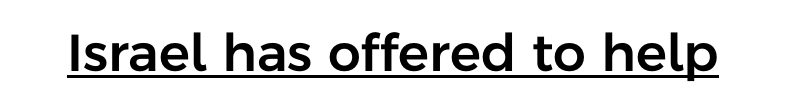
Q: Is the text italic (slanted)? A: No, it is upright.
Q: Is the typeface a serif or a sans-serif typeface? A: Sans-serif.
Q: Is the text underlined? A: Yes.
Q: Is the spacing between letters normal or unusually wide? A: Normal.
Q: Width (condensed, normal, or wide)? A: Normal.
Q: Stroke contrast? A: Low.
Q: x-height? A: Medium.
Q: Monospaced? A: No.
